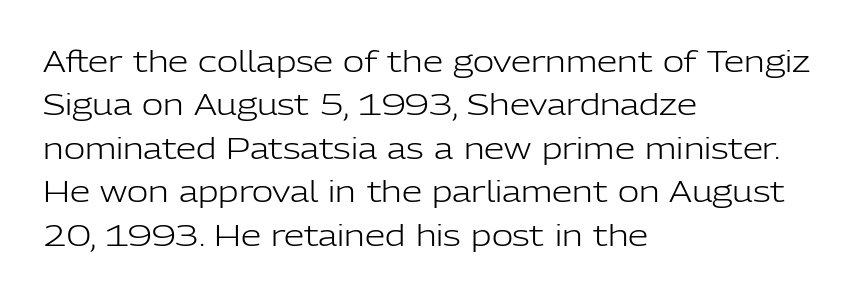
Q: Is the text bold? A: No.
Q: Is the text italic (slanted)? A: No, it is upright.
Q: Is the typeface a serif or a sans-serif typeface? A: Sans-serif.
Q: Is the text underlined? A: No.
Q: How is the paragraph aligned? A: Left-aligned.
Q: Is the spacing between letters normal or unusually wide? A: Normal.
Q: Is the spacing between lines tight, normal or loose? A: Normal.
Q: Width (condensed, normal, or wide)? A: Normal.
Q: Stroke contrast? A: Low.
Q: x-height? A: Medium.
Q: Monospaced? A: No.
